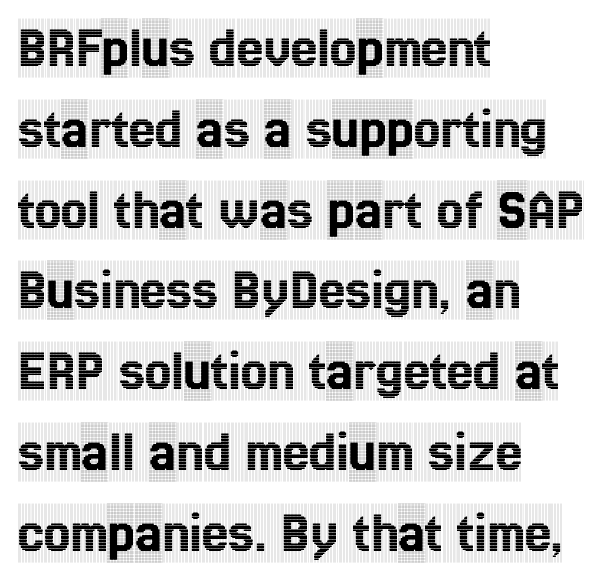
Q: Is the text italic (slanted)? A: No, it is upright.
Q: Is the typeface a serif or a sans-serif typeface? A: Serif.
Q: Is the text underlined? A: No.
Q: How is the paragraph aligned? A: Left-aligned.
Q: Is the spacing between letters normal or unusually wide? A: Normal.
Q: Is the spacing between lines tight, normal or loose? A: Normal.
Q: Width (condensed, normal, or wide)? A: Condensed.
Q: x-height? A: Large.
Q: Monospaced? A: No.
